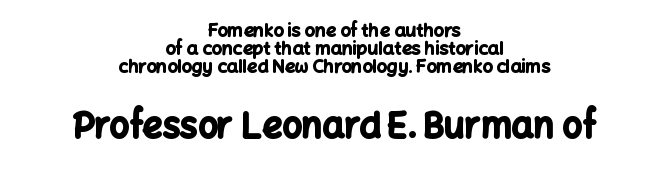
The image shows 35 px bold sans-serif type, upright; set centered, tight line spacing (1.0x), normal letter spacing, not underlined; the second (bottom) block is 1.94x larger; low stroke contrast and a medium x-height.
